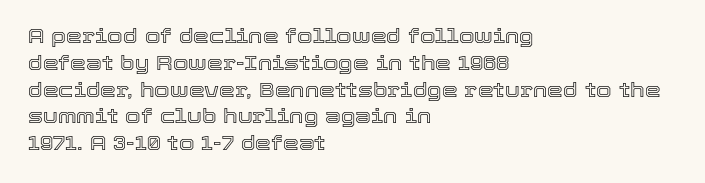
The image shows 20 px text type, upright; set left-aligned, normal line spacing (1.34x), normal letter spacing, not underlined.
